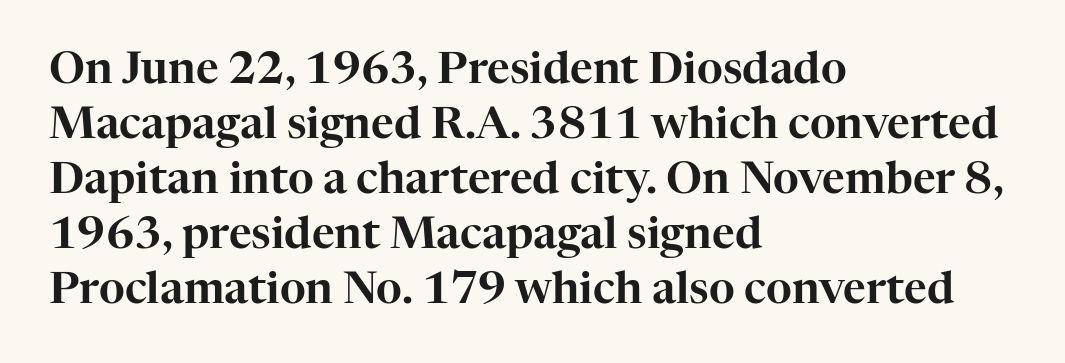
{"serif": "yes", "italic": "no", "width": "normal", "stroke_contrast": "high", "x_height": "medium", "monospaced": "no", "underline": "no", "align": "left", "line_spacing": "normal", "line_spacing_ratio": 1.25, "letter_spacing": "normal", "letter_spacing_em": 0.0, "glyph_px": 44}
